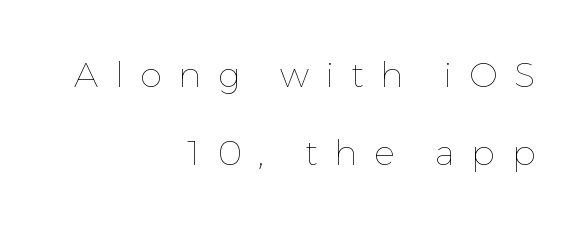
The image shows 35 px thin type, upright; set right-aligned, loose line spacing (2.24x), unusually wide letter spacing (+0.48 em), not underlined; low stroke contrast and a medium x-height.
